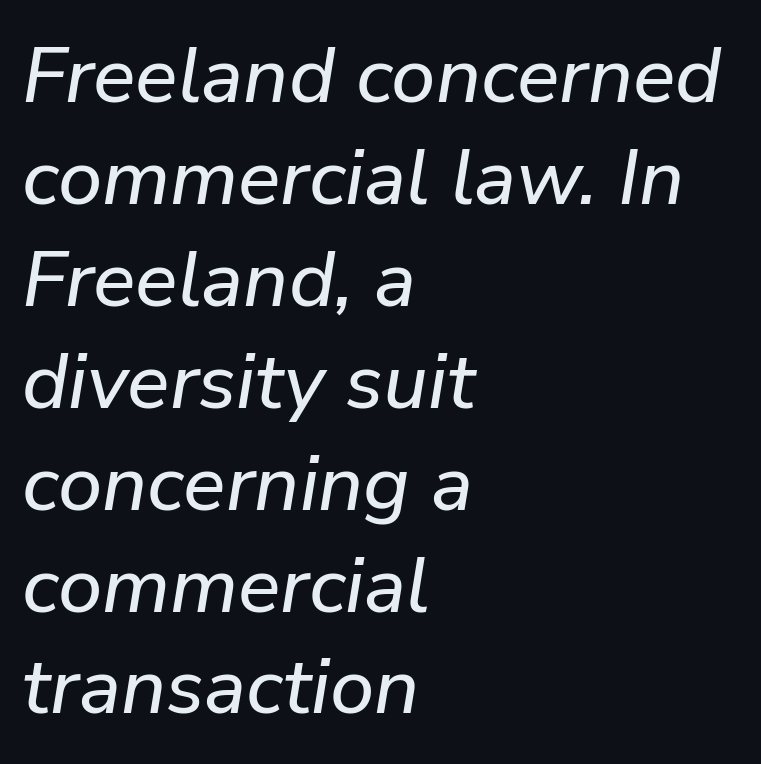
Q: Is the text italic (slanted)? A: Yes, it leans right by about 9 degrees.
Q: Is the text underlined? A: No.
Q: How is the paragraph aligned? A: Left-aligned.
Q: Is the spacing between letters normal or unusually wide? A: Normal.
Q: Is the spacing between lines tight, normal or loose? A: Normal.
Q: Width (condensed, normal, or wide)? A: Normal.
Q: Stroke contrast? A: Low.
Q: x-height? A: Medium.
Q: Monospaced? A: No.
